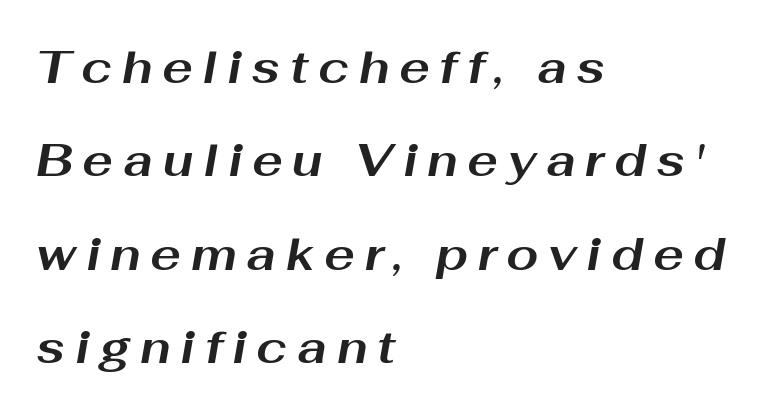
The gap between lines stays unmarked. Proportional: the letters do not fall into vertical columns. A full-strength bold gives these letters their thick strokes. Display-style spreading of the glyphs; the letterfit is very open. If you drew a line through each stem, it would be angled. The passage is arranged the way most books set body copy — flush left.
